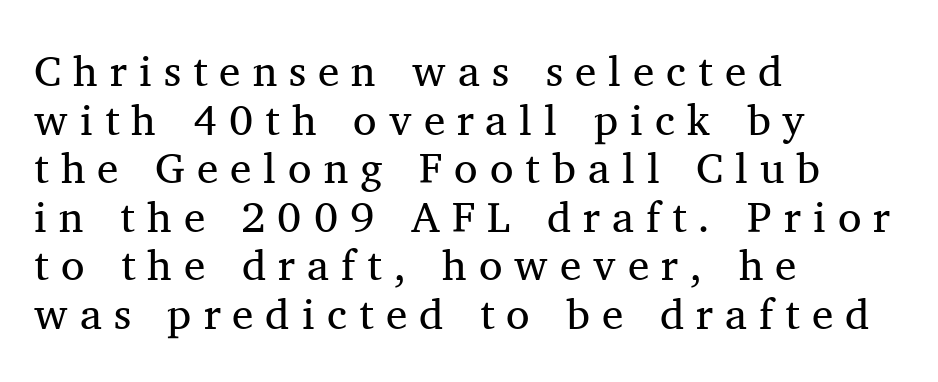
Interline gaps are noticeably narrow in this sample. The rendering anchors every line to the left-hand side. Yep, those are serifs on the letters. This sample has the flowing, uneven cadence of proportional lettering.
